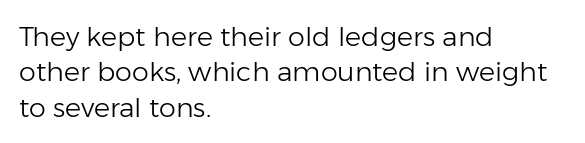
Line beginnings align vertically; line endings do not. The typography opts for an upright posture over an oblique one. Baseline-to-baseline distance is the conventional proportion of letter height. The characters are drawn with everyday or finer stroke widths. Here the glyphs are tracked normally, forming tight word shapes.
